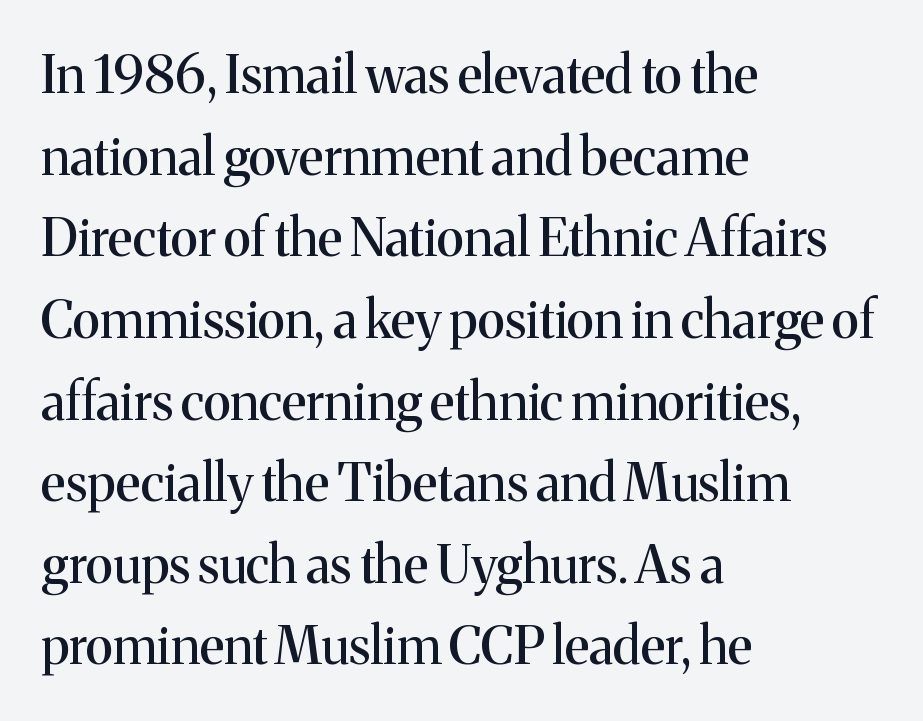
{"serif": "yes", "italic": "no", "width": "normal", "stroke_contrast": "medium", "x_height": "medium", "monospaced": "no", "underline": "no", "align": "left", "line_spacing": "normal", "line_spacing_ratio": 1.57, "letter_spacing": "normal", "letter_spacing_em": 0.0, "glyph_px": 52}
